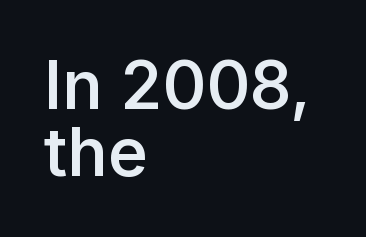
Semibold letterforms, between regular and bold. Words appear dense and cohesive because spacing is normal. Ordinary non-slanted type is in use. Is this a fixed-width face? No — the glyphs have proportional, varying widths. One-word summary of the alignment: left.
